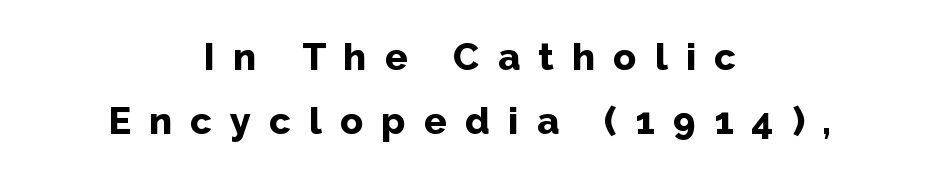
The letterforms stand isolated, each surrounded by extra space. Think of a printed novel: that variable character pitch is what you see here. The glyphs are unaccompanied by any horizontal stroke below them. A student would call this center alignment; a typographer would say set centered. Style check: upright. The block of text has a typical density, with ordinary space between rows.
